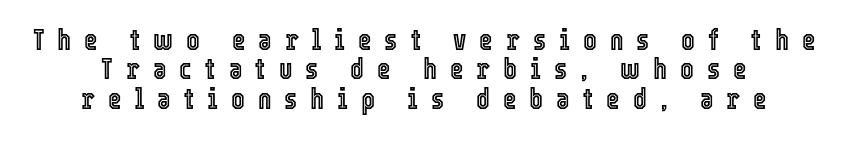
{"italic": "no", "width": "condensed", "x_height": "medium", "monospaced": "no", "underline": "no", "line_spacing": "tight", "line_spacing_ratio": 1.01, "letter_spacing": "wide", "letter_spacing_em": 0.45, "glyph_px": 29}
